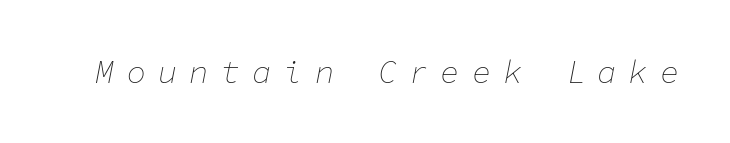
The image shows 32 px thin type, italic (leaning right), monospaced; set unusually wide letter spacing (+0.38 em), not underlined; low stroke contrast and a medium x-height.
